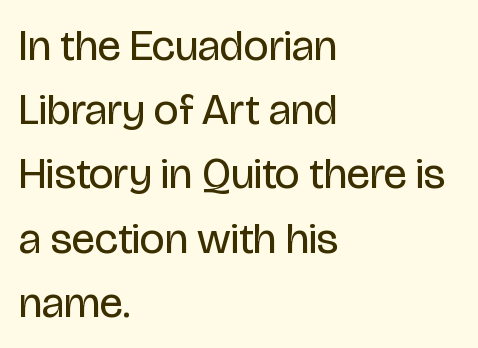
The letterforms sit at book weight or below. Proportional: the letters do not fall into vertical columns. Posture: straight, roman, zero tilt. A typesetter would label this face a sans. Bare-footed words on every line. Every row of glyphs begins at an identical x-position on the left.
